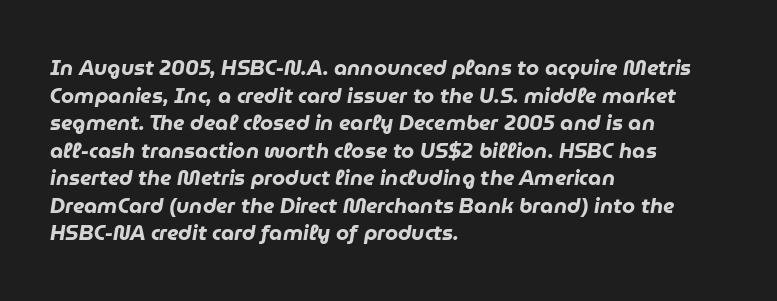
Q: Is the text bold? A: Yes.
Q: Is the text italic (slanted)? A: Yes, it leans right by about 9 degrees.
Q: Is the text underlined? A: No.
Q: How is the paragraph aligned? A: Left-aligned.
Q: Is the spacing between letters normal or unusually wide? A: Normal.
Q: Is the spacing between lines tight, normal or loose? A: Normal.
